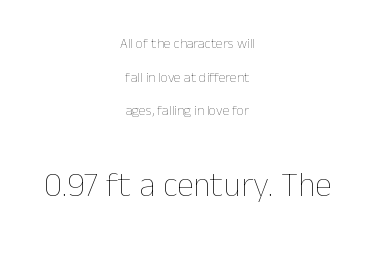
Larger block? The one below; the one above is distinctly smaller. This is the regular roman posture of the typeface. Is the stroke heavy? The answer is a plain regular-or-lighter. Vertical spacing — loose. The line texture is even and compact thanks to regular tracking. Think of a printed novel: that variable character pitch is what you see here.
